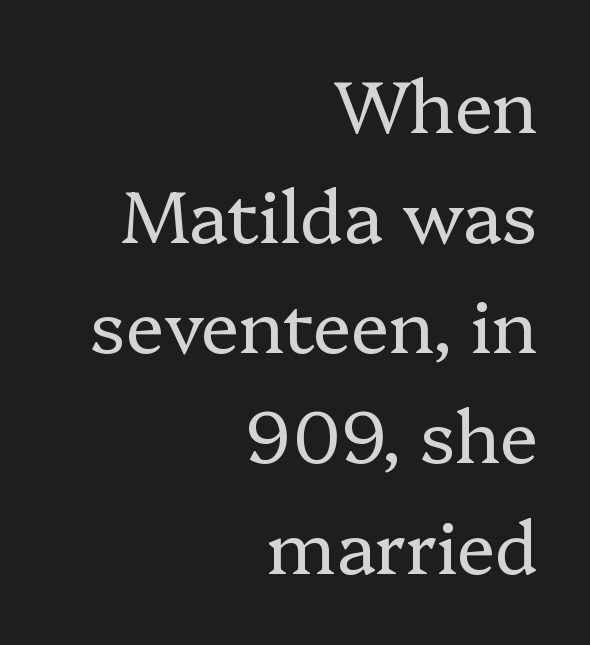
{"serif": "yes", "italic": "no", "bold": "no", "weight": "regular", "width": "normal", "stroke_contrast": "low", "x_height": "medium", "monospaced": "no", "underline": "no", "align": "right", "line_spacing": "normal", "line_spacing_ratio": 1.53, "letter_spacing": "normal", "letter_spacing_em": 0.0, "glyph_px": 72}
